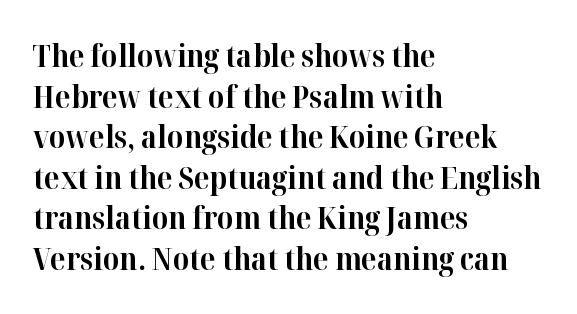
The image shows 31 px bold serif type, upright; set left-aligned, normal line spacing (1.31x), normal letter spacing, not underlined; high stroke contrast and a medium x-height.
